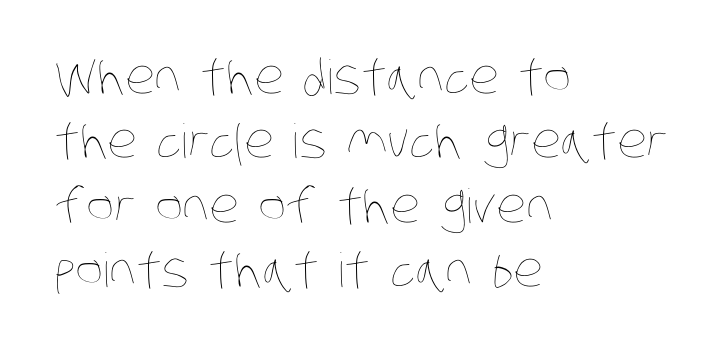
Looks like regular typesetting: each glyph gets only the width it needs. Is there much room between lines? A standard amount, neither cramped nor airy. The lines in this sample share a left origin and differ only in where they stop. Anything drawn beneath the words? Only blank space.
